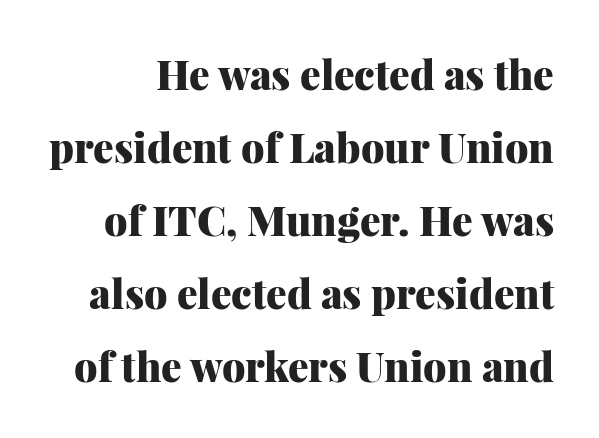
{"serif": "yes", "italic": "no", "bold": "yes", "weight": "heavy", "width": "normal", "stroke_contrast": "medium", "x_height": "medium", "monospaced": "no", "underline": "no", "line_spacing_ratio": 1.78, "letter_spacing": "normal", "letter_spacing_em": 0.0, "glyph_px": 41}
